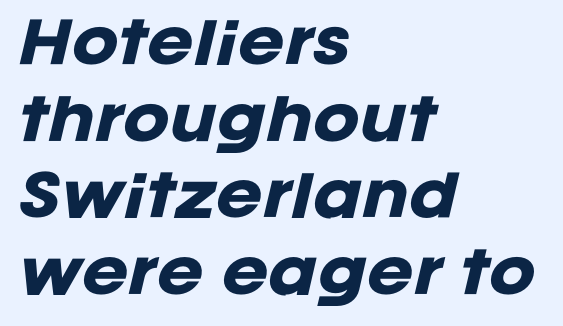
The image shows 56 px heavy type, italic (leaning right); set left-aligned, normal line spacing (1.37x), normal letter spacing, not underlined; low stroke contrast and a large x-height.
